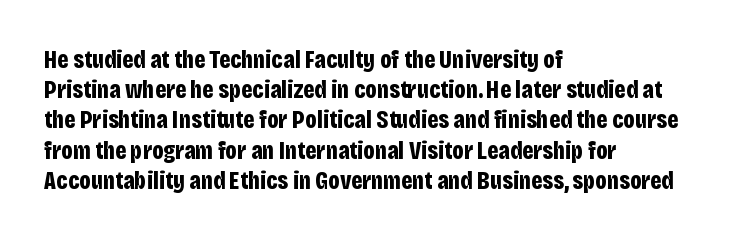
The passage shown is emphatically bold. The space directly below the letters is spotless. Tracking here is standard; glyphs follow each other at the usual distance. Where is the straight margin? On the left.
